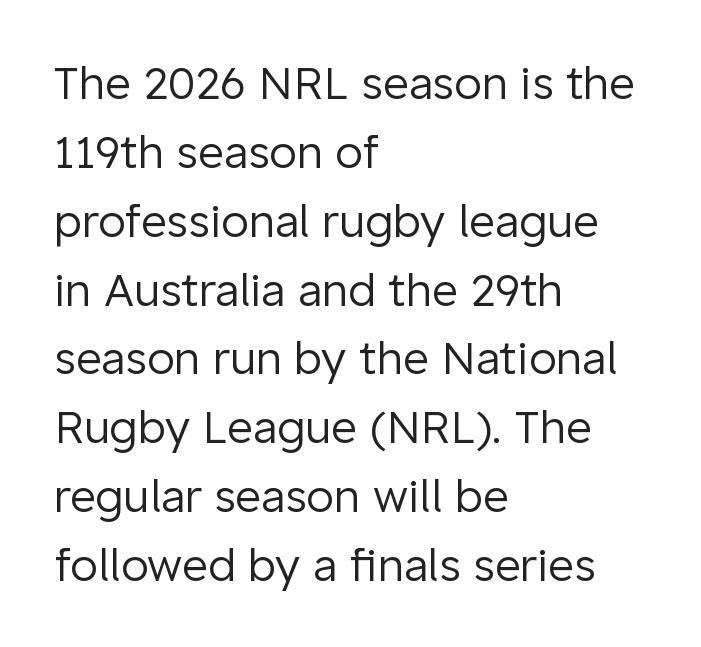
Q: Is the text bold? A: No.
Q: Is the text italic (slanted)? A: No, it is upright.
Q: Is the typeface a serif or a sans-serif typeface? A: Sans-serif.
Q: Is the text underlined? A: No.
Q: How is the paragraph aligned? A: Left-aligned.
Q: Is the spacing between letters normal or unusually wide? A: Normal.
Q: Is the spacing between lines tight, normal or loose? A: Normal.
Q: Width (condensed, normal, or wide)? A: Normal.
Q: Stroke contrast? A: Low.
Q: x-height? A: Medium.
Q: Monospaced? A: No.
